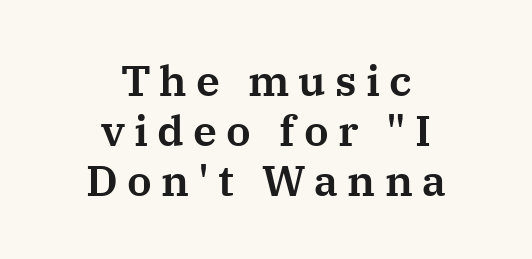
{"serif": "yes", "italic": "no", "width": "normal", "stroke_contrast": "medium", "x_height": "medium", "monospaced": "no", "underline": "no", "align": "center", "line_spacing_ratio": 1.16, "letter_spacing": "wide", "letter_spacing_em": 0.21, "glyph_px": 43}
